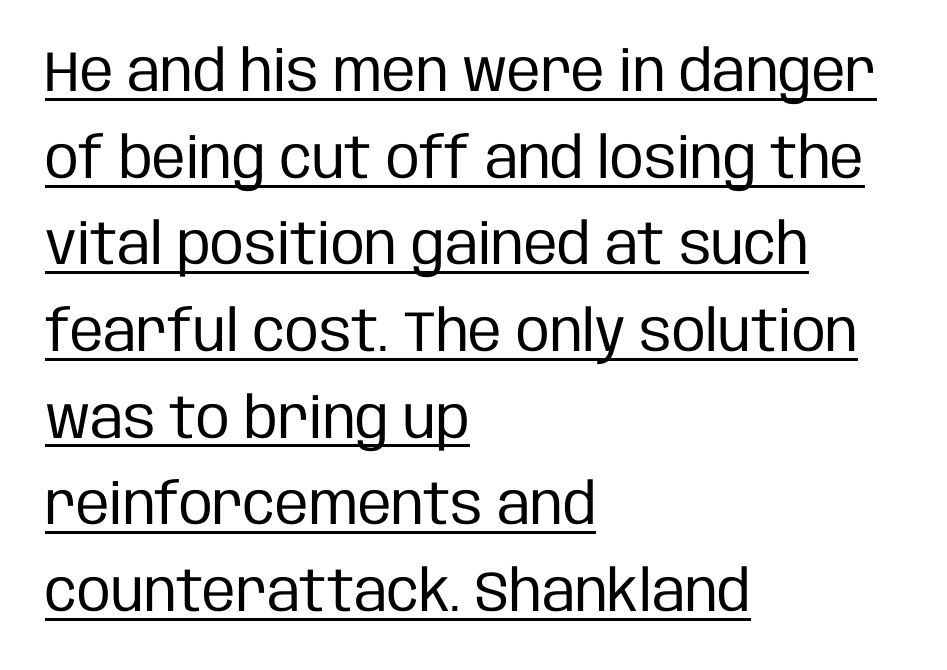
Q: Is the text bold? A: No.
Q: Is the text italic (slanted)? A: No, it is upright.
Q: Is the typeface a serif or a sans-serif typeface? A: Sans-serif.
Q: Is the text underlined? A: Yes.
Q: How is the paragraph aligned? A: Left-aligned.
Q: Is the spacing between letters normal or unusually wide? A: Normal.
Q: Is the spacing between lines tight, normal or loose? A: Normal.
Q: Width (condensed, normal, or wide)? A: Condensed.
Q: Stroke contrast? A: Low.
Q: x-height? A: Large.
Q: Monospaced? A: No.
